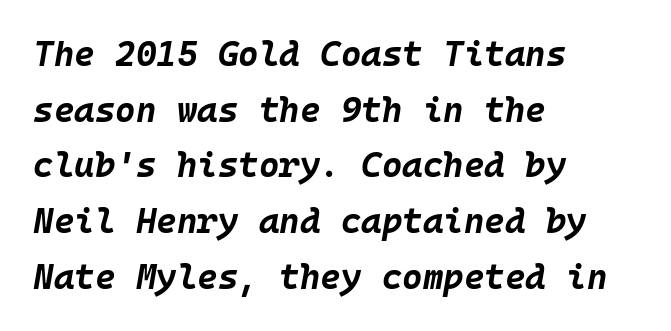
The image shows 35 px bold type, italic (leaning right), monospaced; set left-aligned, normal line spacing (1.59x), normal letter spacing, not underlined; low stroke contrast and a large x-height.
